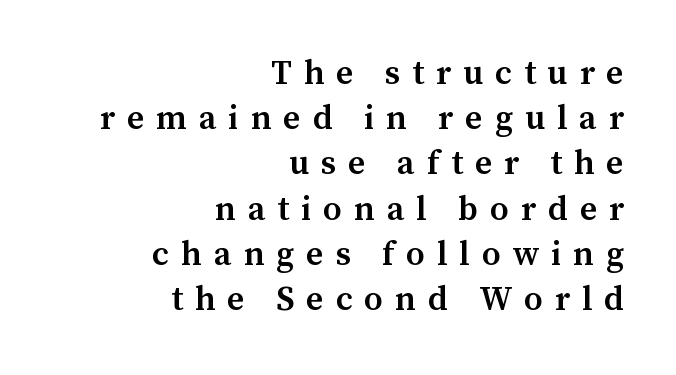
{"serif": "yes", "italic": "no", "bold": "semi", "weight": "semibold", "width": "normal", "stroke_contrast": "medium", "x_height": "medium", "monospaced": "no", "underline": "no", "align": "right", "line_spacing": "normal", "line_spacing_ratio": 1.33, "letter_spacing": "wide", "letter_spacing_em": 0.35, "glyph_px": 34}
